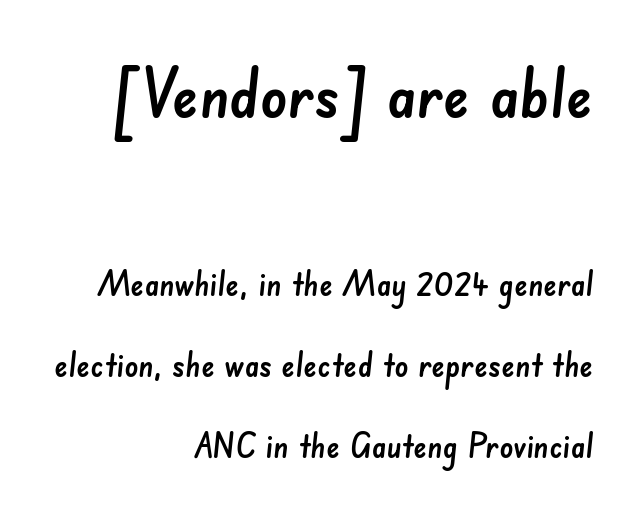
Each new line begins a long way beneath the previous one. The space directly below the letters is spotless. The block sitting higher on the canvas is the one with enlarged characters. The typeface chosen for these lines omits serifs. This sample is right-justified, so line beginnings fall wherever the words allow. Look at the tracking — it's just the regular setting, nothing added.
